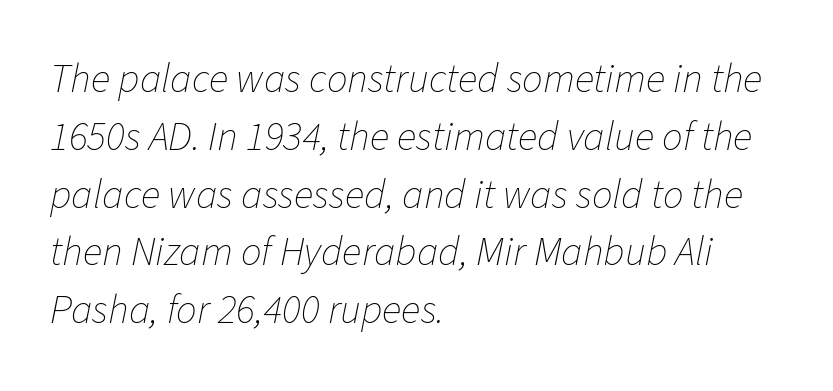
The image shows 41 px thin type, italic (leaning right); set left-aligned, normal line spacing (1.41x), normal letter spacing, not underlined; low stroke contrast and a medium x-height.
